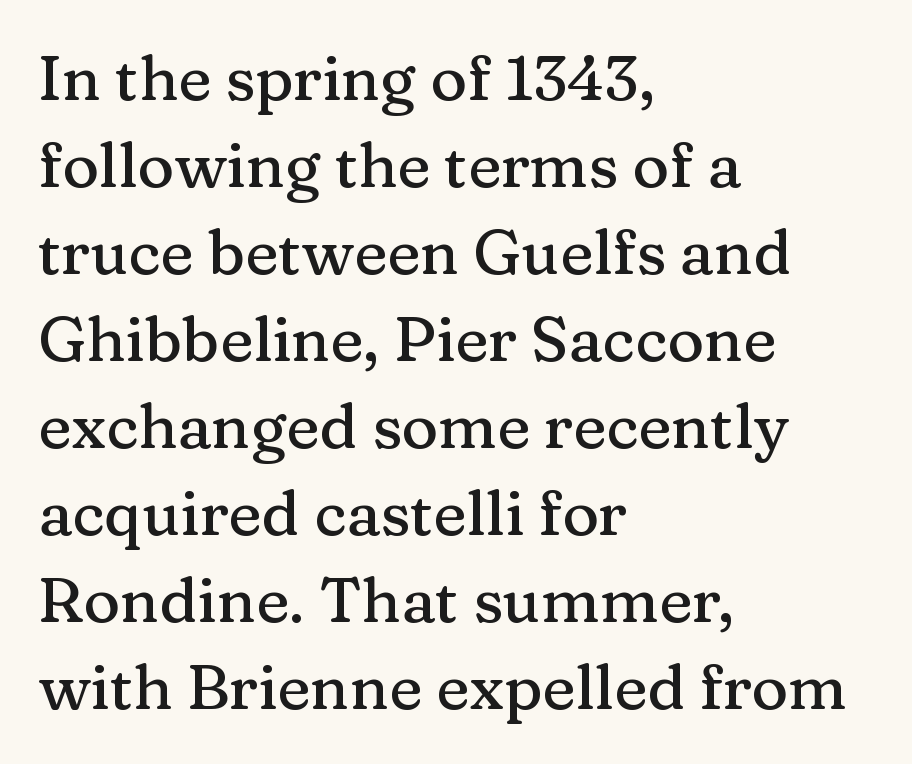
Q: Is the text italic (slanted)? A: No, it is upright.
Q: Is the typeface a serif or a sans-serif typeface? A: Serif.
Q: Is the text underlined? A: No.
Q: How is the paragraph aligned? A: Left-aligned.
Q: Is the spacing between letters normal or unusually wide? A: Normal.
Q: Is the spacing between lines tight, normal or loose? A: Normal.
Q: Width (condensed, normal, or wide)? A: Normal.
Q: Stroke contrast? A: Medium.
Q: x-height? A: Medium.
Q: Monospaced? A: No.
